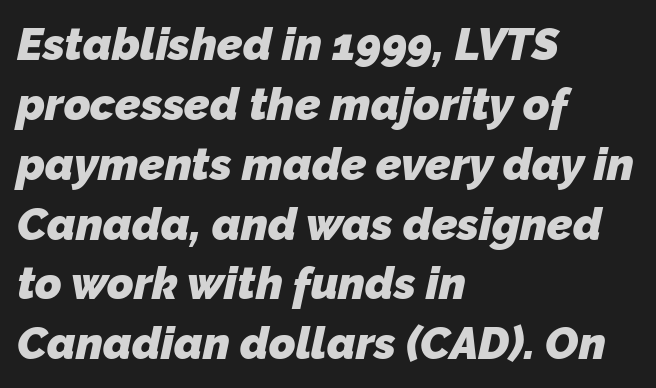
Spacing verdict: proportional, widths tailored to each character. Classification — sans serif. A bare baseline throughout the passage. Which margin do the lines hug? The left one — the right edge is uneven.
